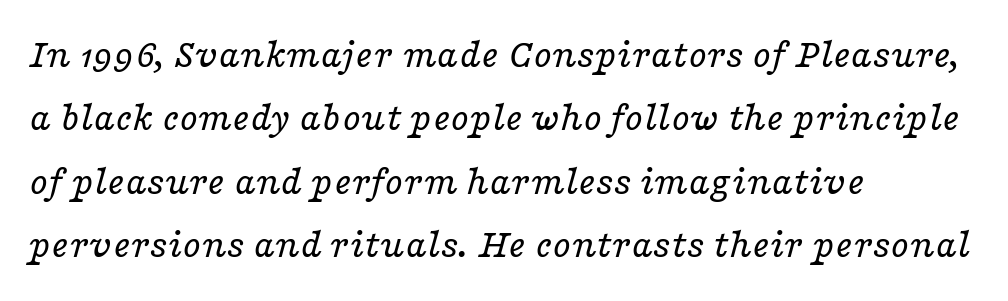
Character widths vary here, with narrow letters taking less room than wide ones. The font sits on the lighter half of the weight spectrum, regular included. Normally led — the rows are evenly, conventionally spaced. Italic? Definitely — the glyphs are oblique. The typesetter chose a ragged-right arrangement here. Default kerning and tracking; the words read as compact shapes.
